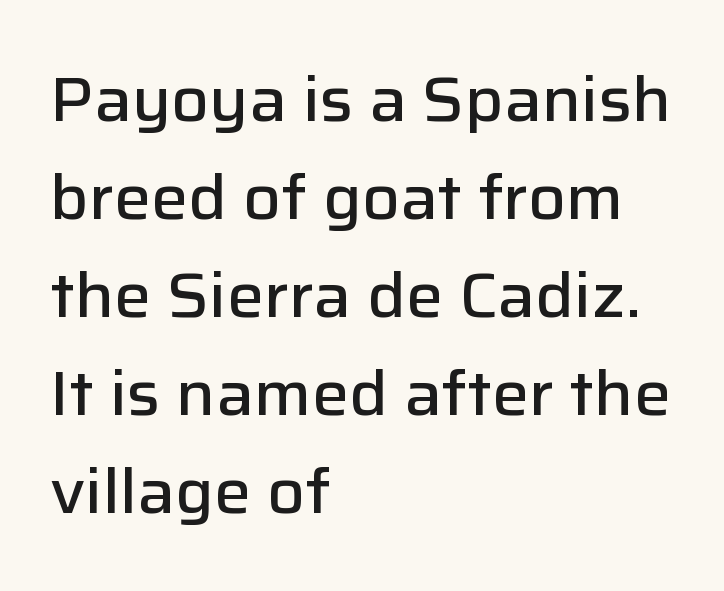
Q: Is the text bold? A: Semi-bold.
Q: Is the text italic (slanted)? A: No, it is upright.
Q: Is the typeface a serif or a sans-serif typeface? A: Sans-serif.
Q: Is the text underlined? A: No.
Q: How is the paragraph aligned? A: Left-aligned.
Q: Is the spacing between letters normal or unusually wide? A: Normal.
Q: Is the spacing between lines tight, normal or loose? A: Normal.
Q: Width (condensed, normal, or wide)? A: Normal.
Q: Stroke contrast? A: Low.
Q: x-height? A: Medium.
Q: Monospaced? A: No.
